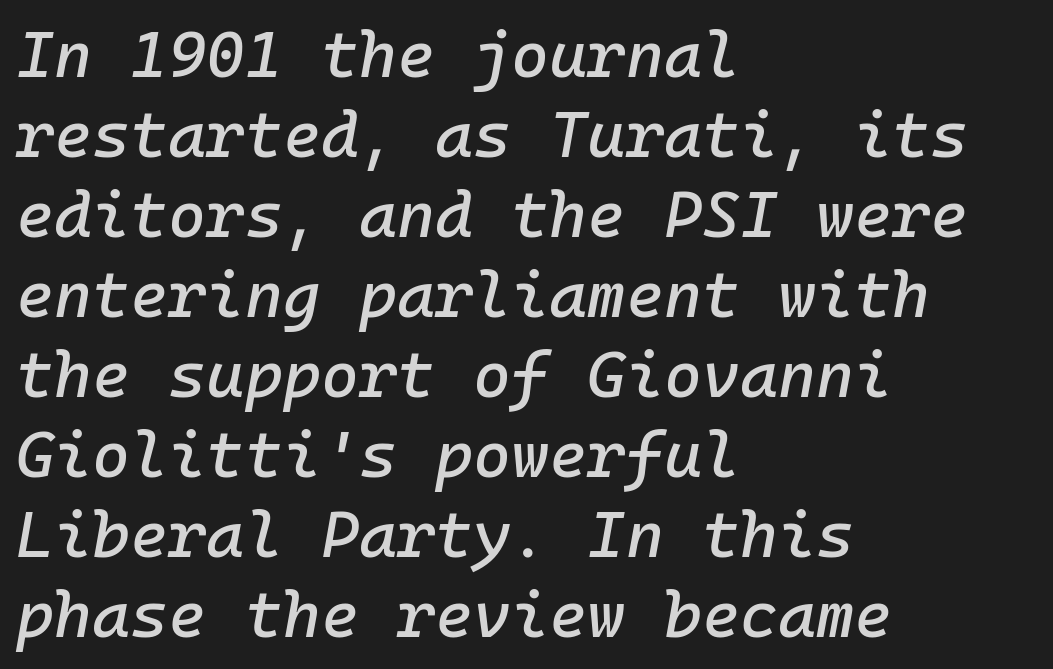
The passage is arranged the way most books set body copy — flush left. The strip under each line holds only bare page. Notice how the stems are inclined rather than vertical — that's the hallmark of italics. Honestly, the letter spacing is just normal — you wouldn't notice it.
